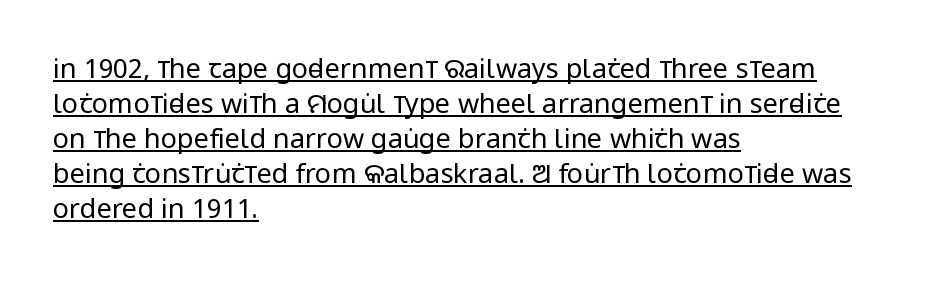
Teacher's note: observe the even left margin — that is flush-left alignment. Decoration check: the copy is underlined. The line-height multiplier appears to be the usual default. You could call the tracking neutral — neither tight nor loose. A light-to-regular cut is what we see here. A roman cut, with each character standing at attention.
